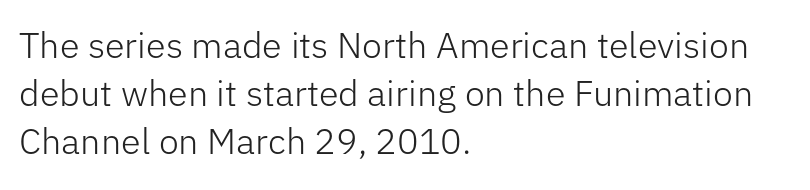
Q: Is the text bold? A: No.
Q: Is the text italic (slanted)? A: No, it is upright.
Q: Is the typeface a serif or a sans-serif typeface? A: Sans-serif.
Q: Is the text underlined? A: No.
Q: How is the paragraph aligned? A: Left-aligned.
Q: Is the spacing between letters normal or unusually wide? A: Normal.
Q: Is the spacing between lines tight, normal or loose? A: Normal.
Q: Width (condensed, normal, or wide)? A: Normal.
Q: Stroke contrast? A: Low.
Q: x-height? A: Medium.
Q: Monospaced? A: No.
